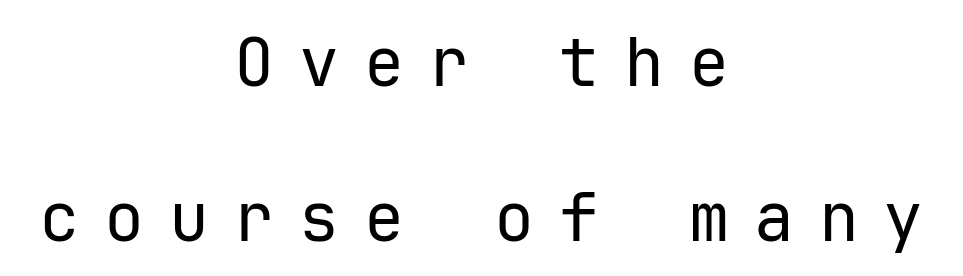
The image shows 67 px regular-weight sans-serif type, upright; set centered, loose line spacing (2.31x), unusually wide letter spacing (+0.37 em), not underlined; low stroke contrast and a medium x-height.
